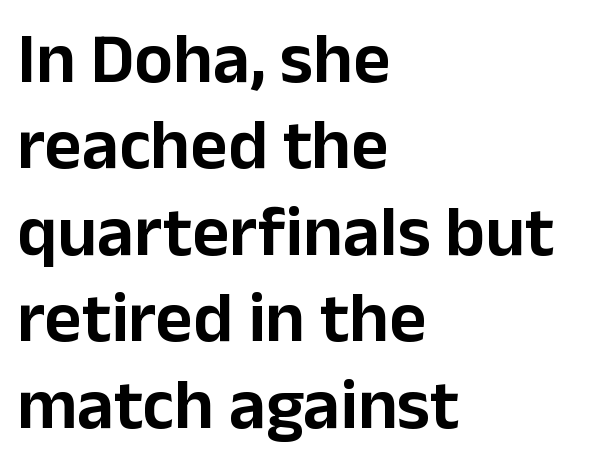
Q: Is the text italic (slanted)? A: No, it is upright.
Q: Is the typeface a serif or a sans-serif typeface? A: Sans-serif.
Q: Is the text underlined? A: No.
Q: How is the paragraph aligned? A: Left-aligned.
Q: Is the spacing between letters normal or unusually wide? A: Normal.
Q: Width (condensed, normal, or wide)? A: Normal.
Q: Stroke contrast? A: Low.
Q: x-height? A: Medium.
Q: Monospaced? A: No.
